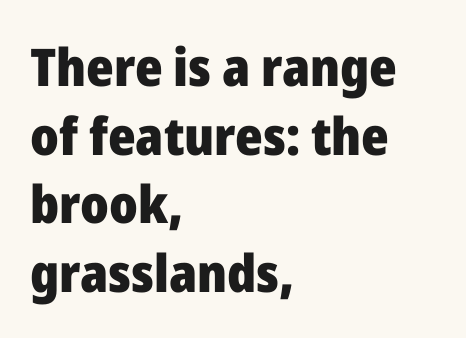
The image shows 52 px heavy sans-serif type, upright; set left-aligned, normal line spacing (1.32x), normal letter spacing, not underlined; low stroke contrast and a medium x-height.
